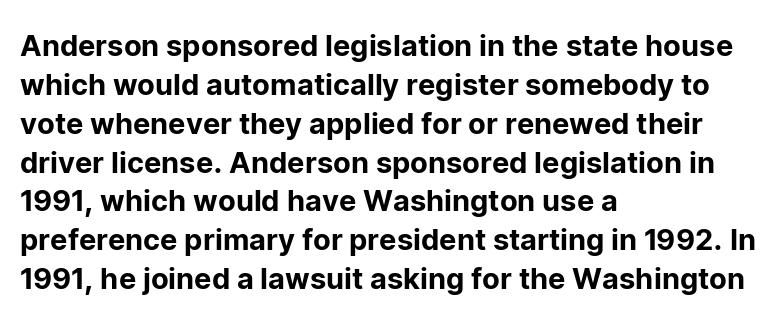
The image shows 29 px sans-serif type, upright; set left-aligned, normal line spacing (1.34x), normal letter spacing, not underlined; low stroke contrast and a medium x-height.
